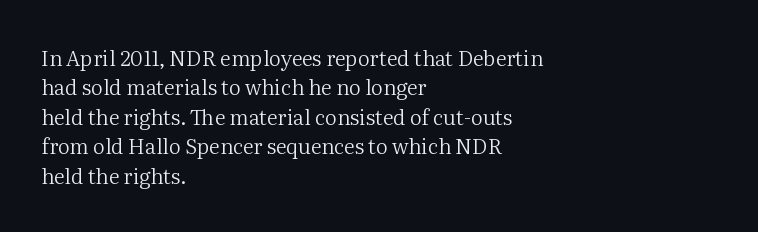
A clean baseline with only descenders dipping below it. If you drew a line through each stem, it would be perfectly vertical. Honestly, the row spacing looks completely unremarkable. Is this a heavy cut? Hardly; it is regular or lighter.
